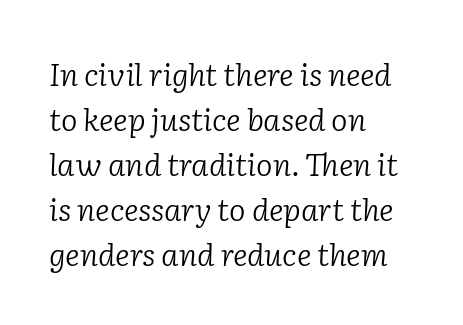
{"serif": "yes", "italic": "yes", "lean": "right", "slant_degrees": 2, "bold": "no", "weight": "light", "width": "normal", "stroke_contrast": "low", "x_height": "medium", "monospaced": "no", "underline": "no", "align": "left", "line_spacing": "normal", "line_spacing_ratio": 1.45, "letter_spacing": "normal", "letter_spacing_em": 0.0, "glyph_px": 31}
